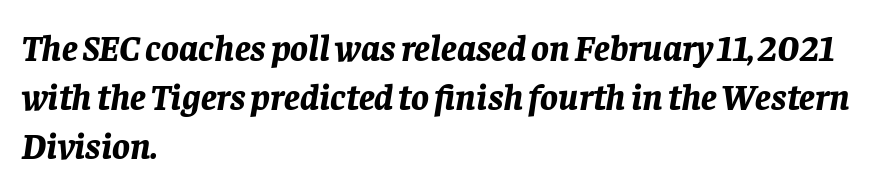
{"italic": "yes", "lean": "right", "slant_degrees": 8, "bold": "yes", "weight": "bold", "width": "normal", "stroke_contrast": "low", "x_height": "large", "monospaced": "no", "underline": "no", "align": "left", "line_spacing": "normal", "line_spacing_ratio": 1.32, "letter_spacing": "normal", "letter_spacing_em": 0.0, "glyph_px": 37}
